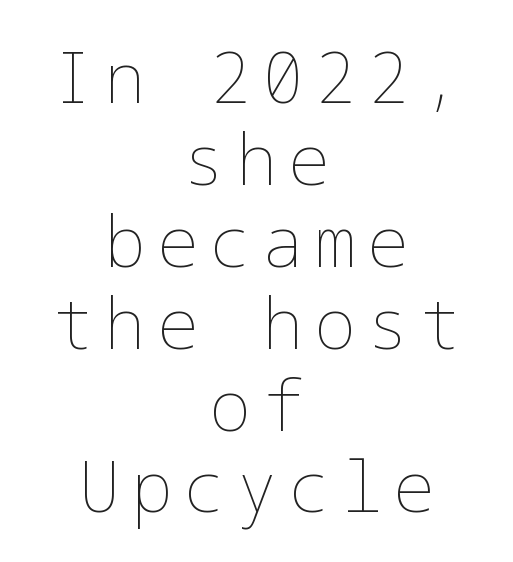
Every character sits straight up, as roman type does. Beneath every word, the page is bare. Leftover space on each line is divided equally before and after the words. Nothing heavy about these letters — not bold at all.
